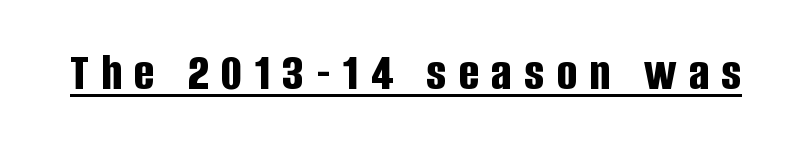
{"serif": "no", "italic": "no", "bold": "yes", "weight": "bold", "width": "condensed", "stroke_contrast": "low", "x_height": "large", "monospaced": "no", "underline": "yes", "letter_spacing": "wide", "letter_spacing_em": 0.23, "glyph_px": 54}
